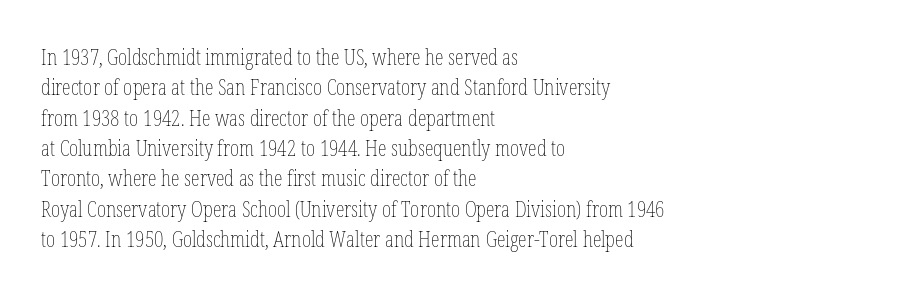
{"italic": "no", "bold": "no", "underline": "no", "align": "left", "line_spacing": "normal", "line_spacing_ratio": 1.38, "letter_spacing": "normal", "letter_spacing_em": 0.0, "glyph_px": 22}
